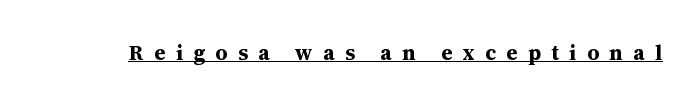
{"italic": "no", "bold": "yes", "underline": "yes", "letter_spacing": "wide", "letter_spacing_em": 0.5, "glyph_px": 21}
